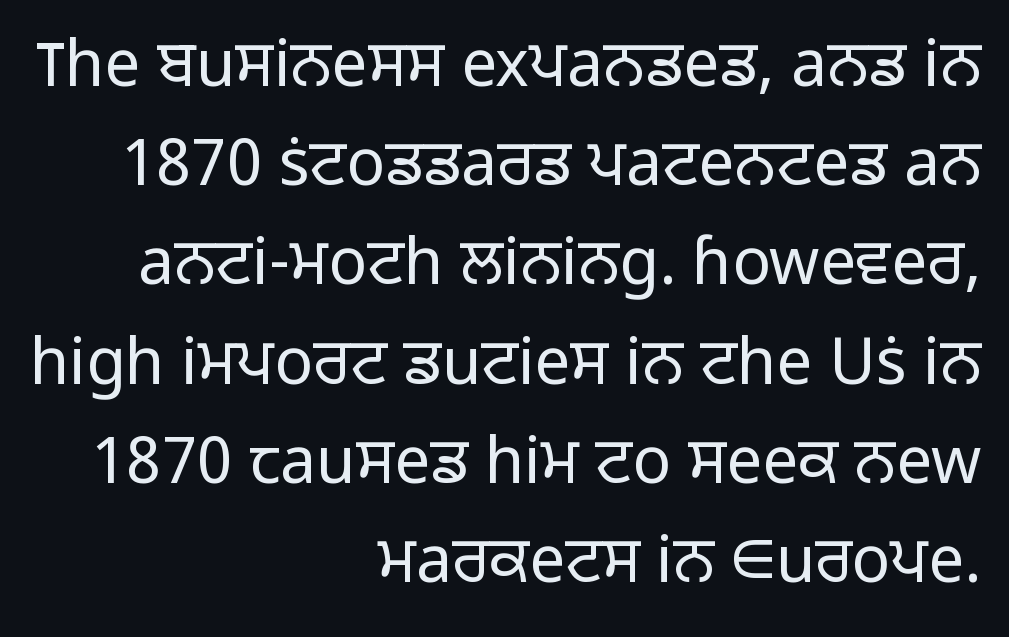
The image shows 64 px light sans-serif type, upright; set right-aligned, normal line spacing (1.55x), normal letter spacing, not underlined; low stroke contrast and a medium x-height.
